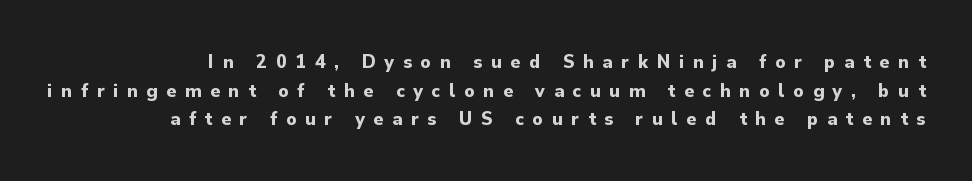
The space directly below the letters is spotless. Notice how the stems are strictly vertical — no italics here. How would I describe the line gaps? Plain and ordinary. Strong, thick strokes mark this as bold type. The gaps between neighbouring characters are conspicuously large.
